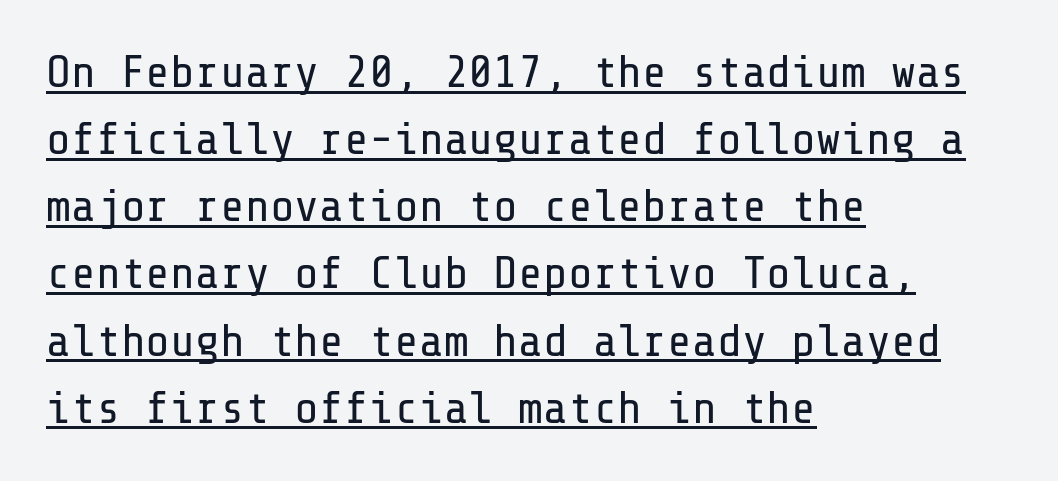
The image shows 46 px regular-weight sans-serif type, upright; set left-aligned, normal line spacing (1.46x), normal letter spacing, underlined; low stroke contrast and a medium x-height.
